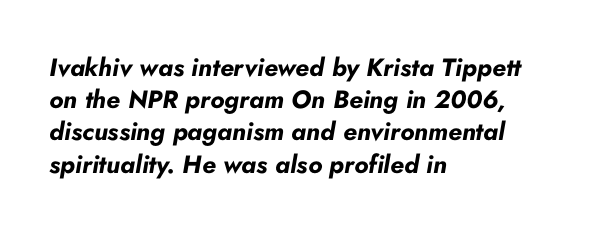
{"italic": "yes", "lean": "right", "slant_degrees": 10, "bold": "yes", "underline": "no", "align": "left", "line_spacing": "normal", "line_spacing_ratio": 1.29, "letter_spacing": "normal", "letter_spacing_em": 0.0, "glyph_px": 25}
